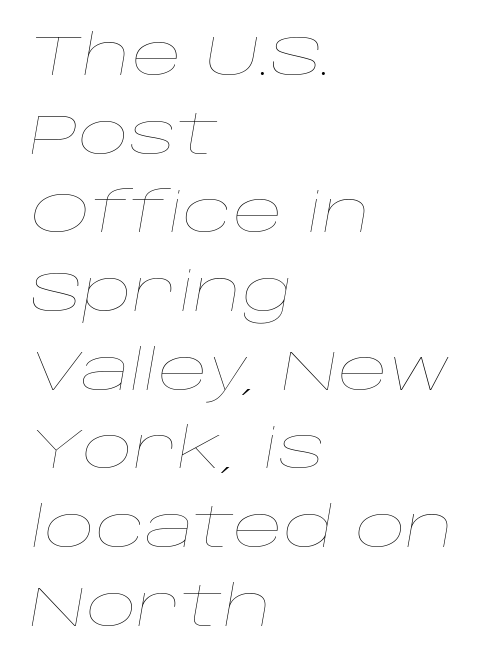
{"italic": "yes", "lean": "right", "slant_degrees": 10, "bold": "no", "weight": "thin", "width": "wide", "stroke_contrast": "low", "x_height": "large", "monospaced": "no", "underline": "no", "align": "left", "line_spacing": "normal", "line_spacing_ratio": 1.43, "letter_spacing": "normal", "letter_spacing_em": 0.0, "glyph_px": 55}
